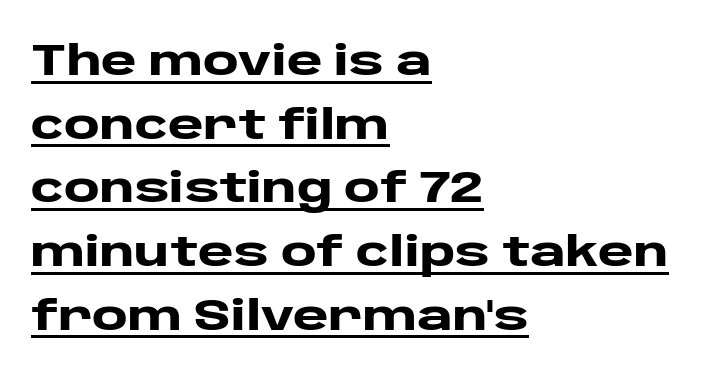
The typography opts for an upright posture over an oblique one. Note the varied advance widths — an 'i' is clearly narrower than an 'm'. Serif or sans? Sans — the stroke terminals are bare. These lines stack with their left ends in a neat column.
